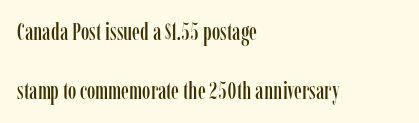
Letters rest on an invisible, unmarked baseline. A roman cut, with each character standing at attention. The paragraph shown leans on its left margin. Honestly, the rows look like they've been pulled way apart. Words appear dense and cohesive because spacing is normal.
